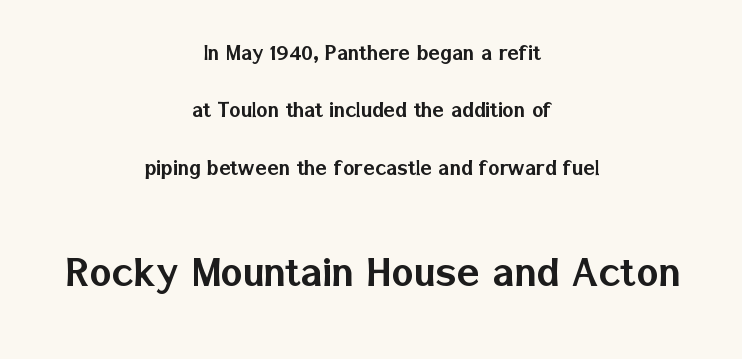
These lines are rendered in a variable-pitch font. Default kerning and tracking; the words read as compact shapes. Typographically, this falls in the sans-serif category. Is the lower block the larger one? Yes — the lower block carries the bigger type.
